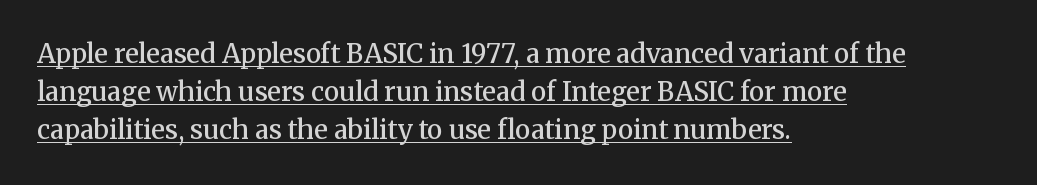
Q: Is the text bold? A: Semi-bold.
Q: Is the text italic (slanted)? A: No, it is upright.
Q: Is the text underlined? A: Yes.
Q: How is the paragraph aligned? A: Left-aligned.
Q: Is the spacing between letters normal or unusually wide? A: Normal.
Q: Is the spacing between lines tight, normal or loose? A: Normal.
